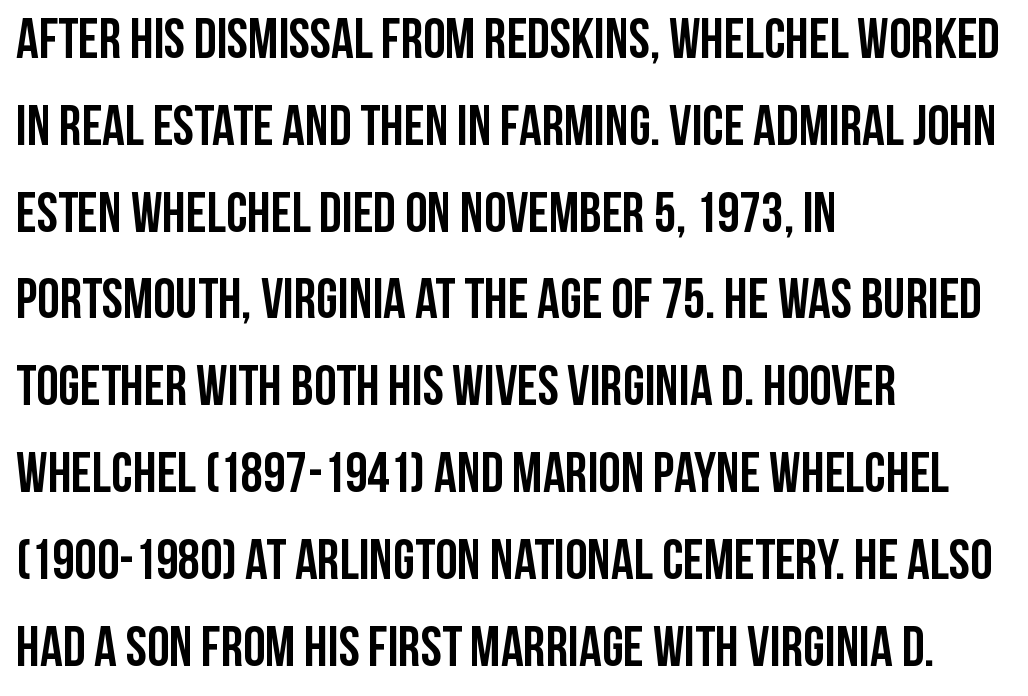
The typeface chosen for these lines omits serifs. Horizontally, the lines are justified to the leading edge only. This is heavy type, rendered in bold. Underlining? Definitely not there. The space between consecutive lines is moderate. Do the characters align in a grid? No, the font is proportional.
